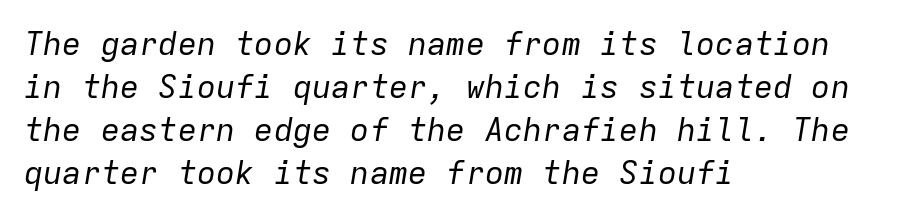
Evenly set lines give the paragraph a standard silhouette. Each line starts at the same left margin while the right side varies. If you drew a line through each stem, it would be angled. Letters have the restrained weight of plain body copy at most. A typesetter would call this zero additional tracking.
